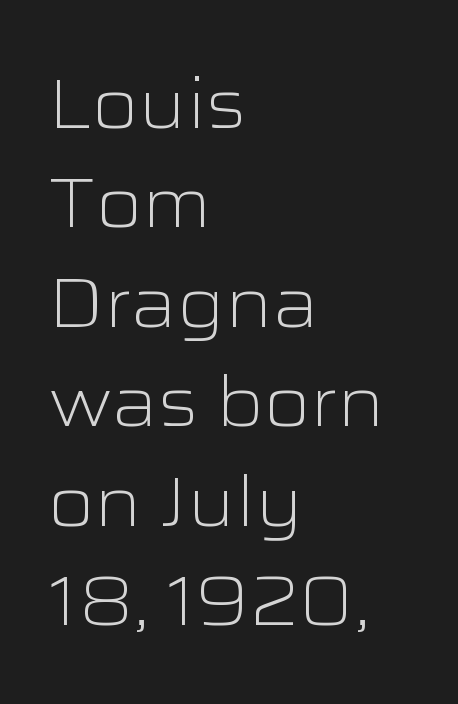
This sample is left-justified, so line endings fall wherever the words run out. Observe the ordinary spacing: letters are neighbours, not strangers. The characters are drawn with everyday or finer stroke widths. The line-height multiplier appears to be the usual default.
